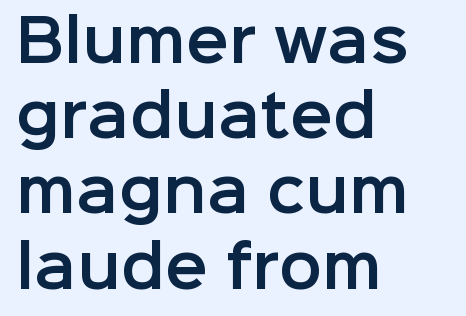
Q: Is the text italic (slanted)? A: No, it is upright.
Q: Is the typeface a serif or a sans-serif typeface? A: Sans-serif.
Q: Is the text underlined? A: No.
Q: How is the paragraph aligned? A: Left-aligned.
Q: Is the spacing between letters normal or unusually wide? A: Normal.
Q: Is the spacing between lines tight, normal or loose? A: Normal.
Q: Width (condensed, normal, or wide)? A: Normal.
Q: Stroke contrast? A: Low.
Q: x-height? A: Medium.
Q: Monospaced? A: No.
